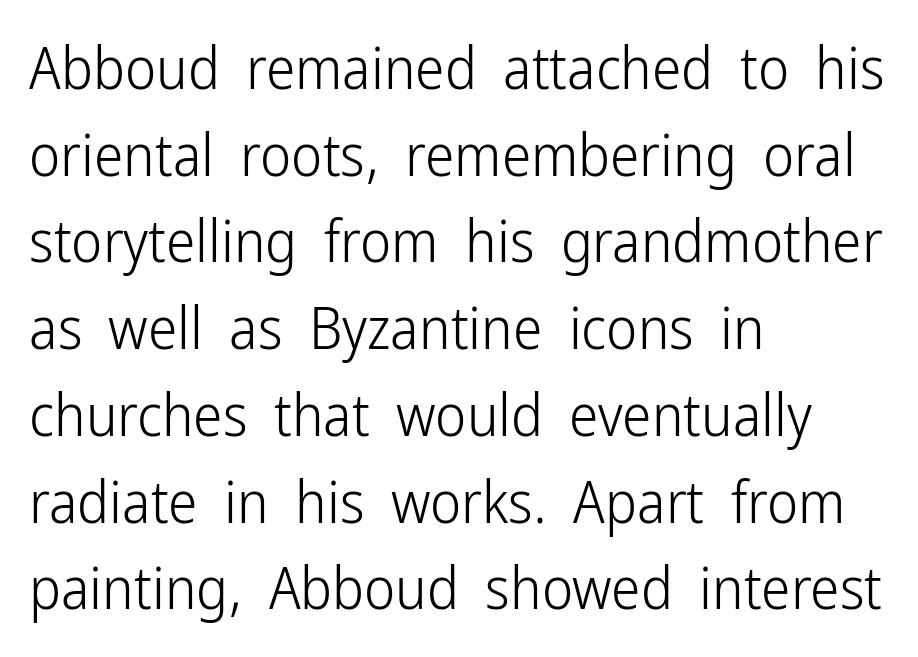
{"serif": "no", "italic": "no", "bold": "no", "weight": "light", "width": "condensed", "stroke_contrast": "low", "x_height": "medium", "monospaced": "no", "underline": "no", "align": "left", "line_spacing": "normal", "line_spacing_ratio": 1.47, "letter_spacing": "normal", "letter_spacing_em": 0.0, "glyph_px": 59}
